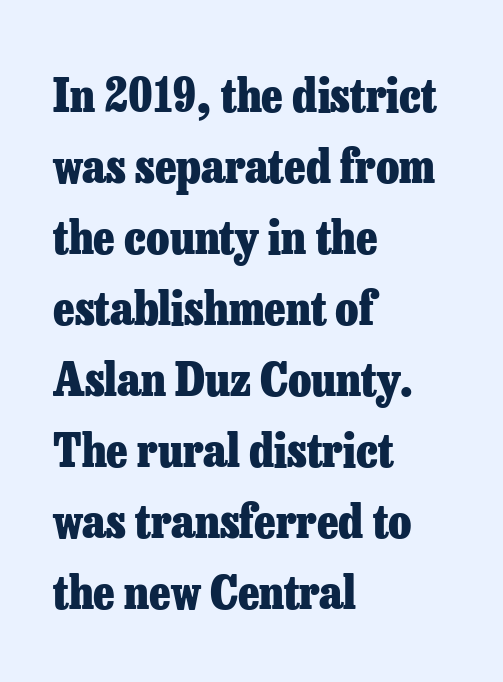
{"serif": "yes", "italic": "no", "bold": "yes", "weight": "heavy", "width": "normal", "stroke_contrast": "low", "x_height": "medium", "monospaced": "no", "underline": "no", "align": "left", "line_spacing": "normal", "line_spacing_ratio": 1.51, "letter_spacing": "normal", "letter_spacing_em": 0.0, "glyph_px": 47}
